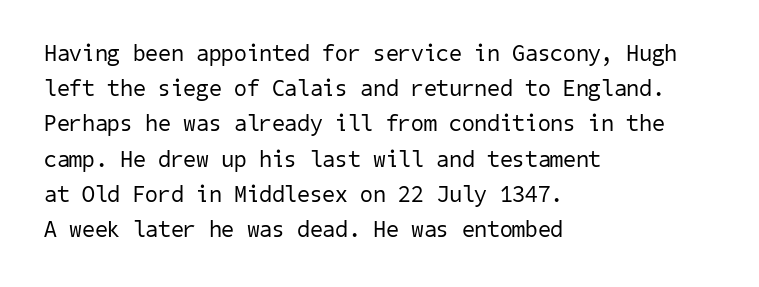
{"bold": "no", "underline": "no", "align": "left", "line_spacing": "normal", "line_spacing_ratio": 1.53, "letter_spacing": "normal", "letter_spacing_em": 0.0, "glyph_px": 23}
